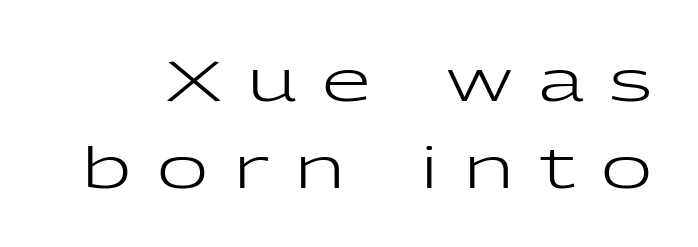
{"serif": "no", "italic": "no", "bold": "no", "weight": "regular", "width": "wide", "stroke_contrast": "low", "x_height": "medium", "monospaced": "no", "underline": "no", "line_spacing": "normal", "line_spacing_ratio": 1.55, "letter_spacing": "wide", "letter_spacing_em": 0.46, "glyph_px": 56}
